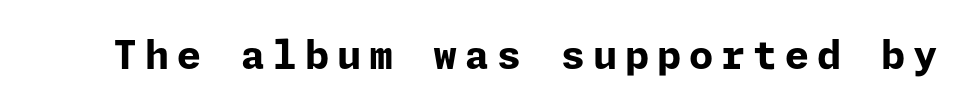
Q: Is the text bold? A: Yes.
Q: Is the text italic (slanted)? A: No, it is upright.
Q: Is the typeface a serif or a sans-serif typeface? A: Sans-serif.
Q: Is the text underlined? A: No.
Q: Is the spacing between letters normal or unusually wide? A: Unusually wide.
Q: Width (condensed, normal, or wide)? A: Normal.
Q: Stroke contrast? A: Low.
Q: x-height? A: Medium.
